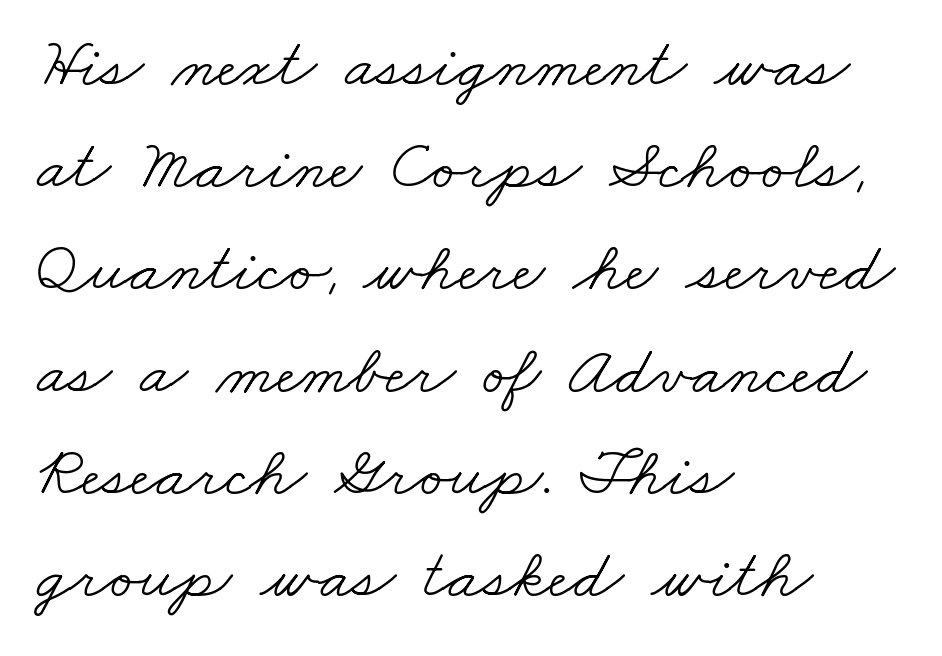
Q: Is the text bold? A: No.
Q: Is the typeface a serif or a sans-serif typeface? A: Serif.
Q: Is the text underlined? A: No.
Q: How is the paragraph aligned? A: Left-aligned.
Q: Is the spacing between letters normal or unusually wide? A: Normal.
Q: Is the spacing between lines tight, normal or loose? A: Normal.
Q: Width (condensed, normal, or wide)? A: Wide.
Q: Stroke contrast? A: Low.
Q: x-height? A: Small.
Q: Monospaced? A: No.
